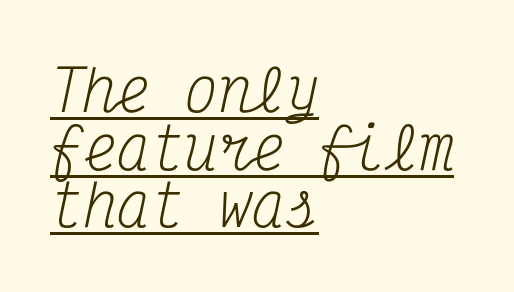
{"serif": "yes", "italic": "yes", "lean": "right", "slant_degrees": 12, "bold": "no", "weight": "regular", "width": "condensed", "stroke_contrast": "medium", "x_height": "medium", "monospaced": "yes", "underline": "yes", "align": "left", "line_spacing": "tight", "line_spacing_ratio": 1.03, "letter_spacing": "normal", "letter_spacing_em": 0.0, "glyph_px": 56}
